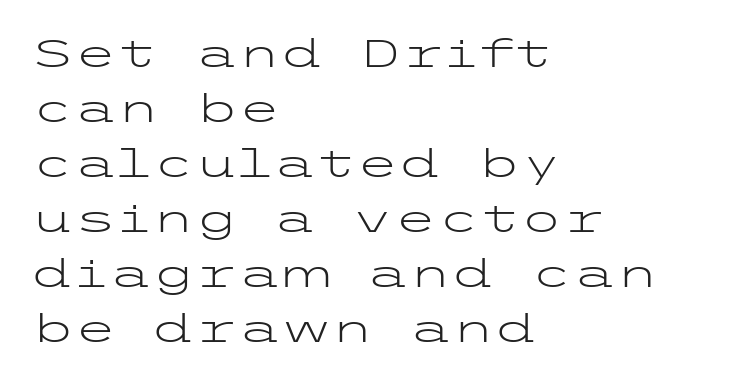
Q: Is the text bold? A: No.
Q: Is the text italic (slanted)? A: No, it is upright.
Q: Is the typeface a serif or a sans-serif typeface? A: Sans-serif.
Q: Is the text underlined? A: No.
Q: How is the paragraph aligned? A: Left-aligned.
Q: Is the spacing between letters normal or unusually wide? A: Normal.
Q: Is the spacing between lines tight, normal or loose? A: Normal.
Q: Width (condensed, normal, or wide)? A: Wide.
Q: Stroke contrast? A: Low.
Q: x-height? A: Medium.
